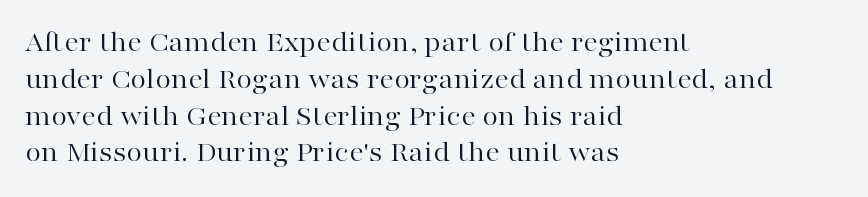
You could not count columns in this text — the font is proportionally spaced. The weight tops out at a normal text grade. The face used here is seriffed, in the tradition of book romans. The lettering stays uniformly vertical, giving the passage a roman look.
